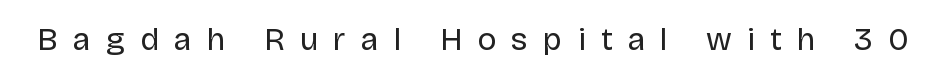
The image shows 32 px regular-weight sans-serif type, upright; set unusually wide letter spacing (+0.47 em), not underlined; low stroke contrast and a large x-height.
